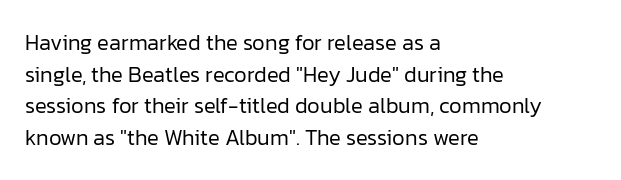
Q: Is the text bold? A: No.
Q: Is the text italic (slanted)? A: No, it is upright.
Q: Is the text underlined? A: No.
Q: How is the paragraph aligned? A: Left-aligned.
Q: Is the spacing between letters normal or unusually wide? A: Normal.
Q: Is the spacing between lines tight, normal or loose? A: Normal.
